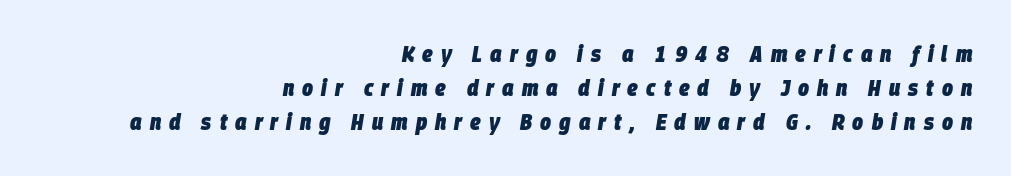
{"italic": "yes", "lean": "right", "slant_degrees": 9, "bold": "yes", "underline": "no", "align": "right", "line_spacing": "normal", "line_spacing_ratio": 1.48, "letter_spacing": "wide", "letter_spacing_em": 0.35, "glyph_px": 23}
